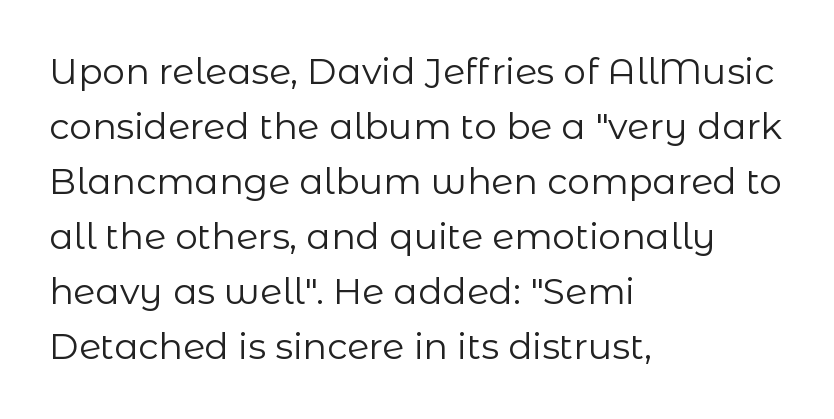
The image shows 36 px regular-weight sans-serif type, upright; set left-aligned, normal line spacing (1.53x), normal letter spacing, not underlined; low stroke contrast and a medium x-height.
